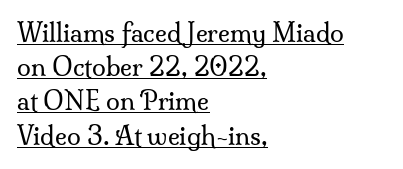
Characters remain perfectly vertical along every line. The passage shown stacks its lines at a standard gap. Alignment: flush left. Short note: letters normally spaced.
